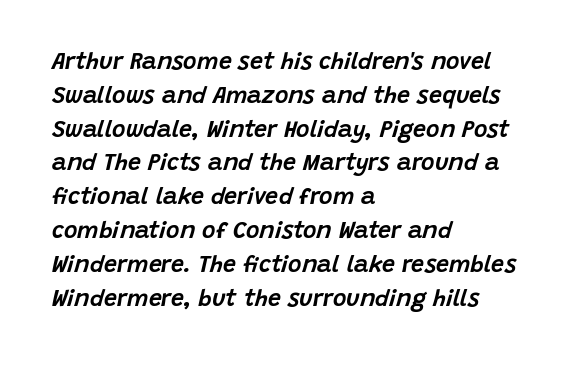
{"italic": "yes", "lean": "right", "slant_degrees": 15, "underline": "no", "align": "left", "line_spacing": "normal", "line_spacing_ratio": 1.47, "letter_spacing": "normal", "letter_spacing_em": 0.0, "glyph_px": 23}
